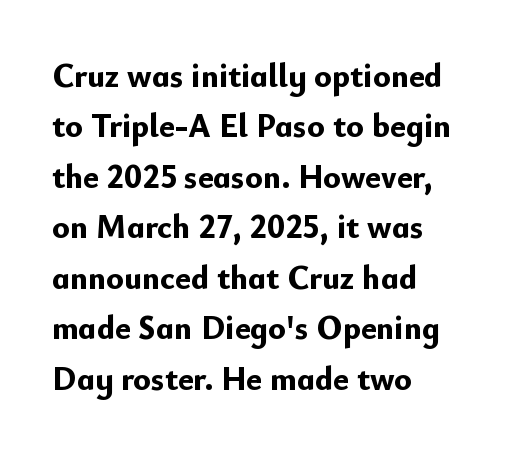
Q: Is the text bold? A: Yes.
Q: Is the text italic (slanted)? A: No, it is upright.
Q: Is the typeface a serif or a sans-serif typeface? A: Sans-serif.
Q: Is the text underlined? A: No.
Q: How is the paragraph aligned? A: Left-aligned.
Q: Is the spacing between letters normal or unusually wide? A: Normal.
Q: Is the spacing between lines tight, normal or loose? A: Normal.
Q: Width (condensed, normal, or wide)? A: Normal.
Q: Stroke contrast? A: Low.
Q: x-height? A: Small.
Q: Monospaced? A: No.
